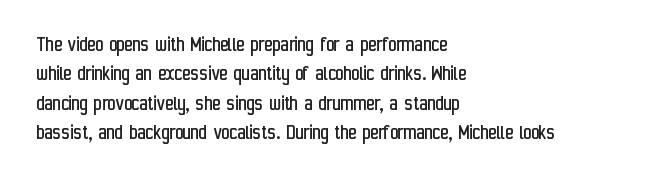
Q: Is the text bold? A: No.
Q: Is the text italic (slanted)? A: No, it is upright.
Q: Is the text underlined? A: No.
Q: How is the paragraph aligned? A: Left-aligned.
Q: Is the spacing between letters normal or unusually wide? A: Normal.
Q: Is the spacing between lines tight, normal or loose? A: Normal.
